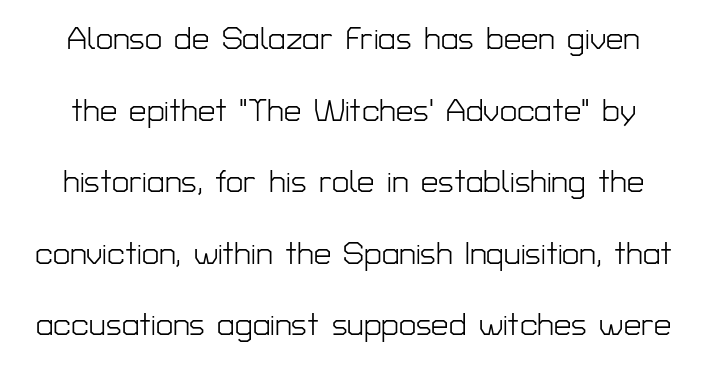
Q: Is the text bold? A: No.
Q: Is the text italic (slanted)? A: No, it is upright.
Q: Is the typeface a serif or a sans-serif typeface? A: Sans-serif.
Q: Is the text underlined? A: No.
Q: Is the spacing between letters normal or unusually wide? A: Normal.
Q: Is the spacing between lines tight, normal or loose? A: Loose.
Q: Width (condensed, normal, or wide)? A: Normal.
Q: Stroke contrast? A: Low.
Q: x-height? A: Medium.
Q: Monospaced? A: No.
